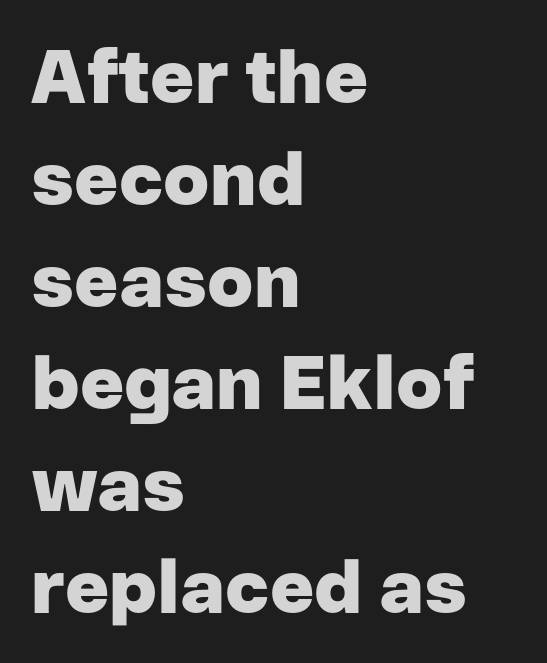
Q: Is the text bold? A: Yes.
Q: Is the text italic (slanted)? A: No, it is upright.
Q: Is the typeface a serif or a sans-serif typeface? A: Sans-serif.
Q: Is the text underlined? A: No.
Q: How is the paragraph aligned? A: Left-aligned.
Q: Is the spacing between letters normal or unusually wide? A: Normal.
Q: Is the spacing between lines tight, normal or loose? A: Normal.
Q: Width (condensed, normal, or wide)? A: Normal.
Q: Stroke contrast? A: Low.
Q: x-height? A: Medium.
Q: Monospaced? A: No.
